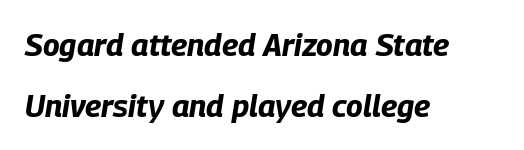
{"italic": "yes", "lean": "right", "slant_degrees": 9, "bold": "yes", "weight": "bold", "width": "condensed", "stroke_contrast": "low", "x_height": "large", "monospaced": "no", "underline": "no", "align": "left", "line_spacing": "loose", "line_spacing_ratio": 1.98, "letter_spacing": "normal", "letter_spacing_em": 0.0, "glyph_px": 31}
